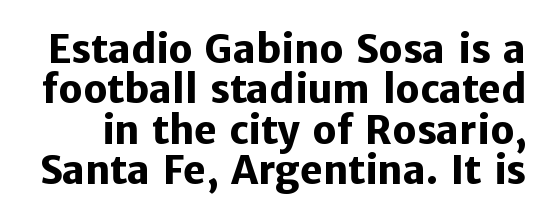
The words here are not underlined. Caption: standard tracking, unaltered. Think of a printed novel: that variable character pitch is what you see here. The characters display no serif detailing; their extremities are plain. If you drew a line through each stem, it would be perfectly vertical.
